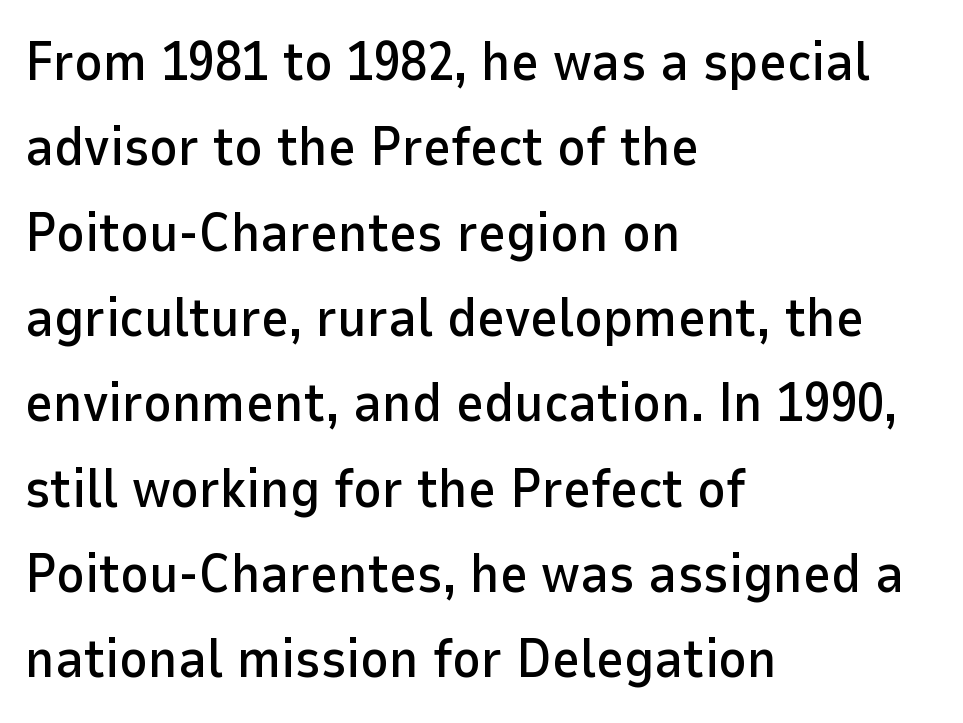
The image shows 54 px sans-serif type, upright; set left-aligned, normal line spacing (1.58x), normal letter spacing, not underlined; low stroke contrast and a medium x-height.
